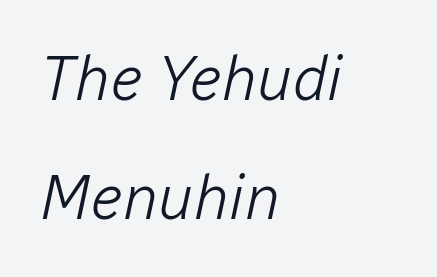
This rendering uses left alignment, leaving the right contour irregular. The letters sit at their default tracking, neither squeezed nor spread. Note the varied advance widths — an 'i' is clearly narrower than an 'm'. Weight: in the light-to-regular range. The zone under the glyphs is completely vacant. Rendered with sloped, italic letterforms.
